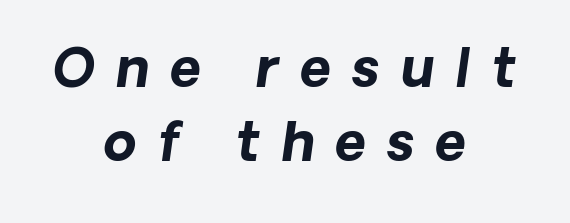
{"italic": "yes", "lean": "right", "slant_degrees": 8, "bold": "yes", "weight": "bold", "width": "normal", "stroke_contrast": "low", "x_height": "medium", "monospaced": "no", "underline": "no", "align": "center", "line_spacing": "normal", "line_spacing_ratio": 1.4, "letter_spacing": "wide", "letter_spacing_em": 0.4, "glyph_px": 53}
